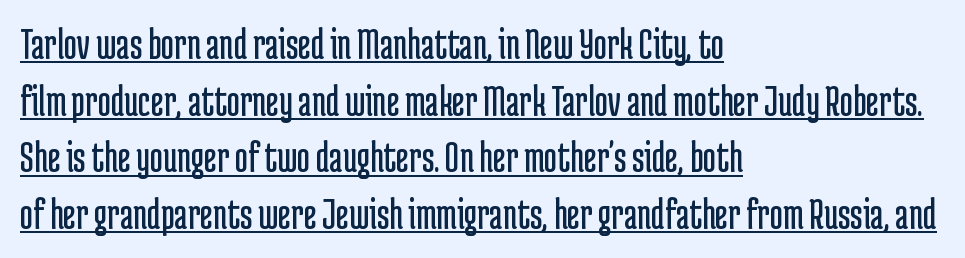
The cut favours lightness, reaching ordinary text weight at its darkest. If you measured baseline to baseline, you'd find a middling distance. Ascenders rise straight up at ninety degrees. Glance below the letters and you will spot a drawn line. The rendering uses natural spacing where letterforms have individual widths. This sample uses a sans-serif face.
